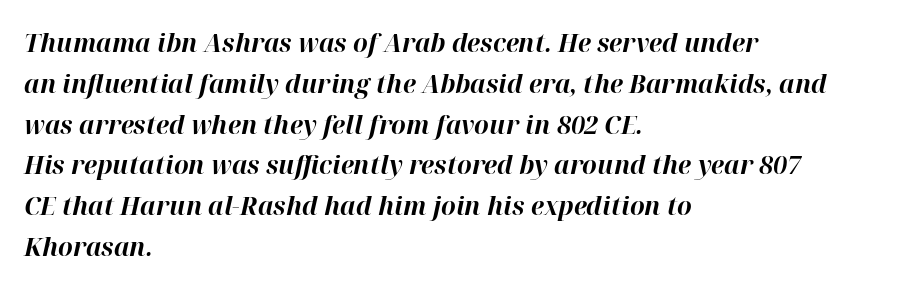
{"italic": "yes", "lean": "right", "slant_degrees": 12, "bold": "yes", "underline": "no", "align": "left", "line_spacing": "normal", "line_spacing_ratio": 1.57, "letter_spacing": "normal", "letter_spacing_em": 0.0, "glyph_px": 26}
